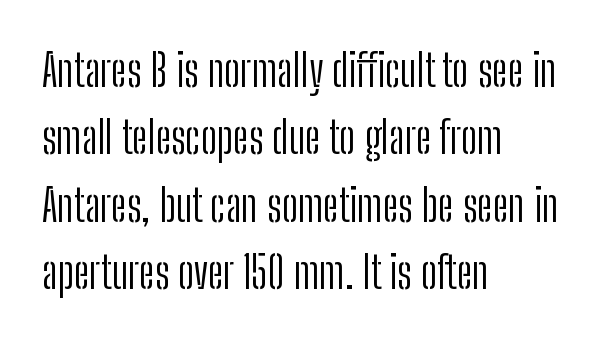
The image shows 45 px light, condensed sans-serif type, upright; set left-aligned, normal line spacing (1.5x), normal letter spacing, not underlined; low stroke contrast and a medium x-height.
